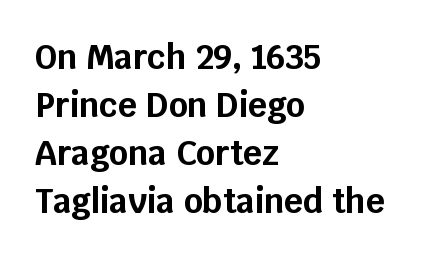
Typographic density is high because the face is bold. This is sans-serif lettering, the kind often seen on screens and signage. Nobody drew a line under any word here. Students, observe: this is what conventionally led text looks like. The specimen reads as upright at a glance.
